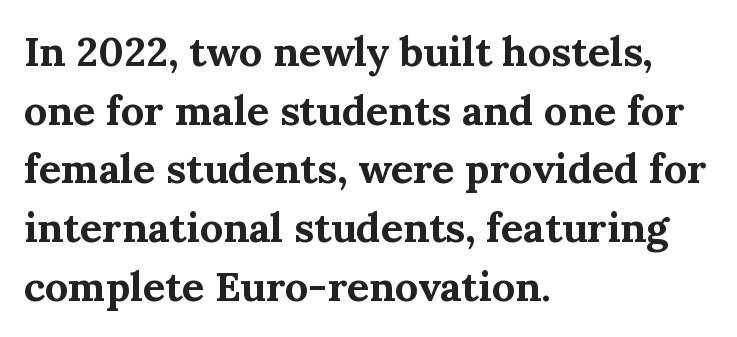
The image shows 41 px bold serif type, upright; set left-aligned, normal line spacing (1.43x), normal letter spacing, not underlined; medium stroke contrast and a medium x-height.
